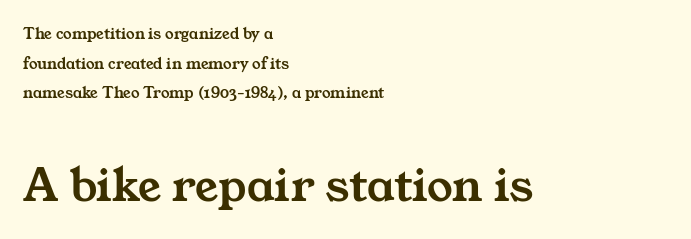
Descender tails drop into unmarked territory. Varying glyph widths throughout — classic text-font behaviour. In terms of letterform style, serifs are clearly present. Reading top to bottom, the characters get bigger at the block break. Tracking value appears to be zero — textbook default spacing.
